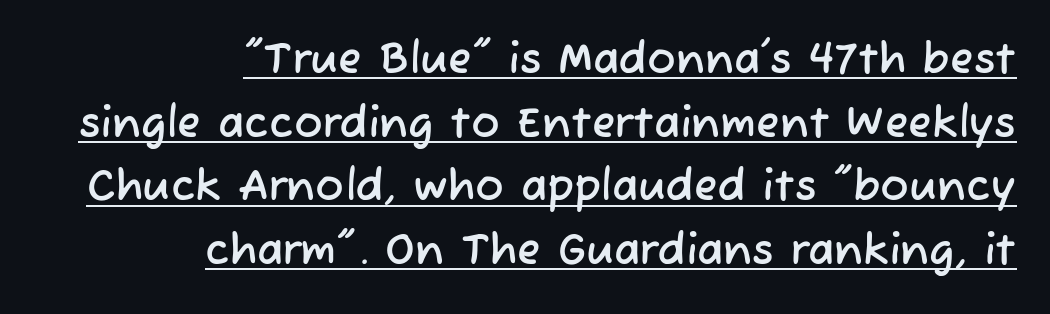
{"serif": "no", "width": "normal", "stroke_contrast": "low", "x_height": "medium", "monospaced": "no", "underline": "yes", "align": "right", "line_spacing": "normal", "line_spacing_ratio": 1.48, "letter_spacing": "normal", "letter_spacing_em": 0.0, "glyph_px": 43}
